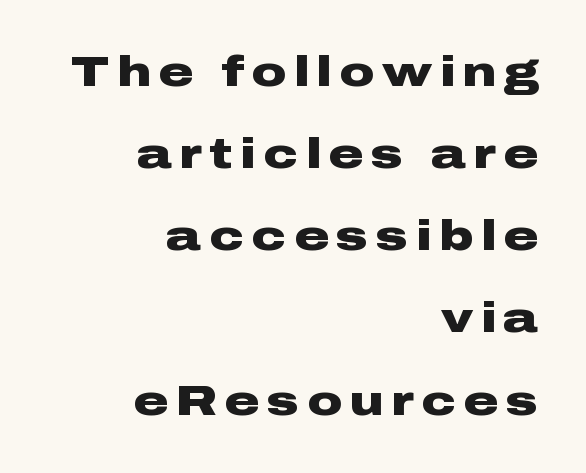
Q: Is the text bold? A: Yes.
Q: Is the text italic (slanted)? A: No, it is upright.
Q: Is the typeface a serif or a sans-serif typeface? A: Sans-serif.
Q: Is the text underlined? A: No.
Q: How is the paragraph aligned? A: Right-aligned.
Q: Is the spacing between lines tight, normal or loose? A: Loose.
Q: Width (condensed, normal, or wide)? A: Wide.
Q: Stroke contrast? A: Low.
Q: x-height? A: Medium.
Q: Monospaced? A: No.
